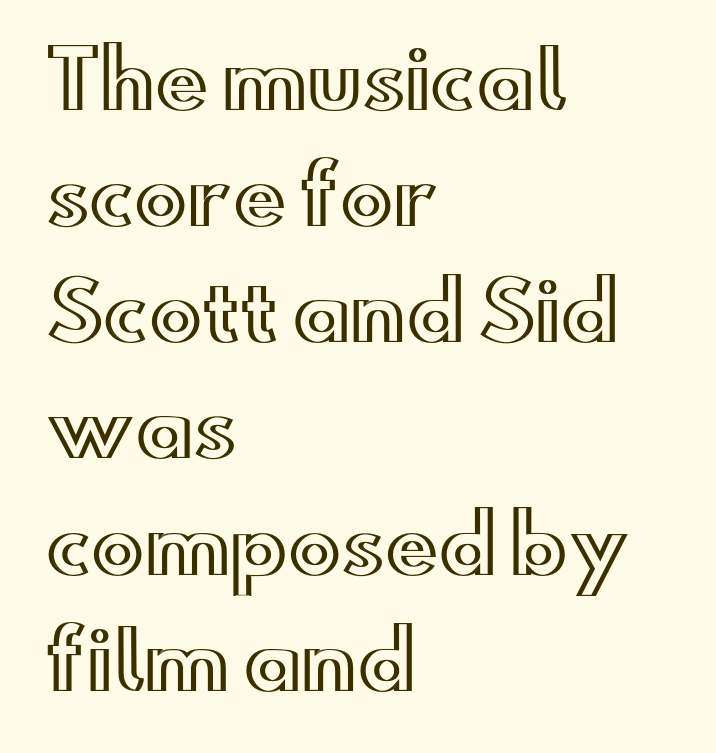
The image shows 79 px wide type, upright; set left-aligned, normal line spacing (1.47x), normal letter spacing, not underlined; a small x-height.
